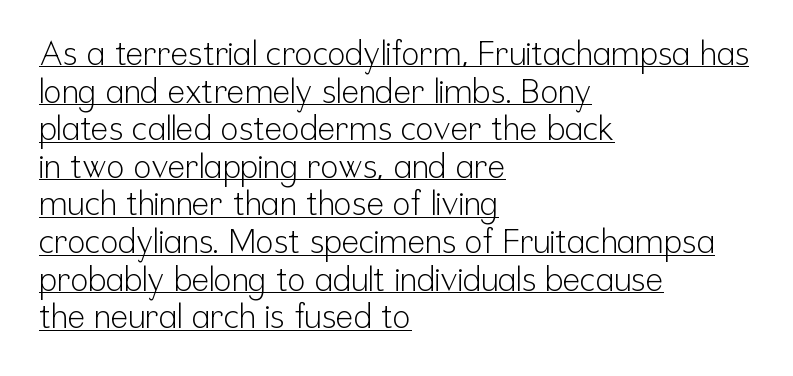
Q: Is the text bold? A: No.
Q: Is the text italic (slanted)? A: No, it is upright.
Q: Is the typeface a serif or a sans-serif typeface? A: Sans-serif.
Q: Is the text underlined? A: Yes.
Q: How is the paragraph aligned? A: Left-aligned.
Q: Is the spacing between letters normal or unusually wide? A: Normal.
Q: Is the spacing between lines tight, normal or loose? A: Tight.
Q: Width (condensed, normal, or wide)? A: Condensed.
Q: Stroke contrast? A: Low.
Q: x-height? A: Medium.
Q: Monospaced? A: No.
